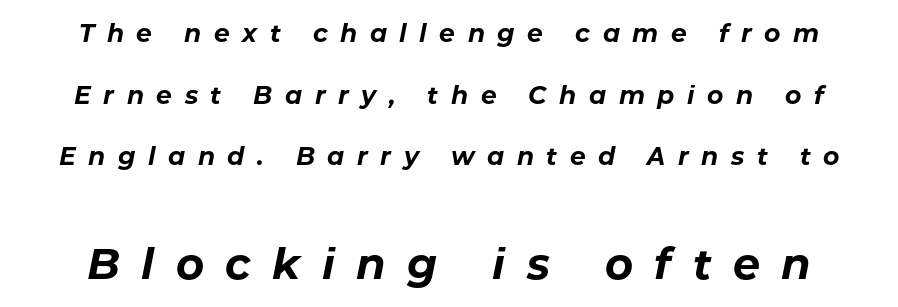
This rendering widens character spacing well past its baseline value. Two sizes are in play, and the larger belongs to the second block. Varying glyph widths throughout — classic text-font behaviour. Yep, that's italic — everything's leaning.
